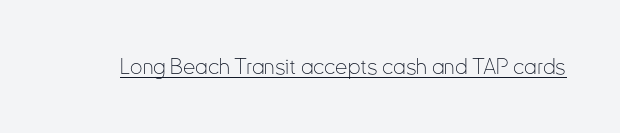
Does a line run under the words? Yes, clearly. Each word holds together tightly as a unit, with standard inter-letter gaps. When letters stand straight like this, we call the style roman or upright. Compared with a typical body face, this is equally light or lighter still.
